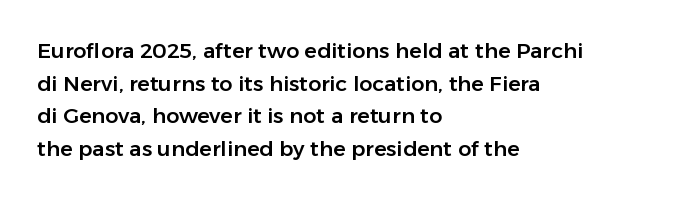
{"italic": "no", "underline": "no", "align": "left", "line_spacing": "normal", "line_spacing_ratio": 1.55, "letter_spacing": "normal", "letter_spacing_em": 0.0, "glyph_px": 21}
